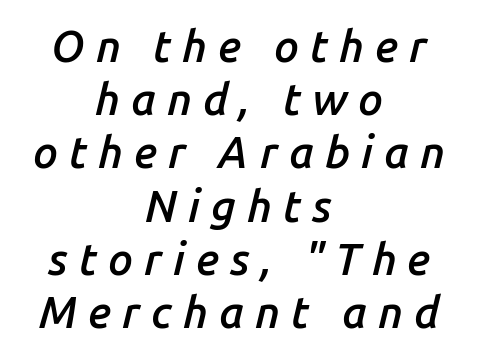
Q: Is the text bold? A: Semi-bold.
Q: Is the text italic (slanted)? A: Yes, it leans right by about 14 degrees.
Q: Is the text underlined? A: No.
Q: How is the paragraph aligned? A: Centered.
Q: Is the spacing between letters normal or unusually wide? A: Unusually wide.
Q: Width (condensed, normal, or wide)? A: Normal.
Q: Stroke contrast? A: Low.
Q: x-height? A: Medium.
Q: Monospaced? A: No.
